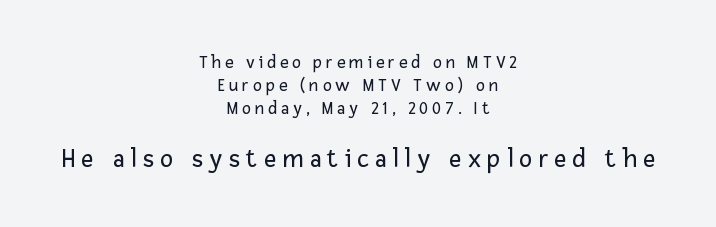
Words appear elongated and porous because spacing is wide. Notice how the passage keeps no hard edge, just a central spine. Weight class: somewhere from thin through regular. Students, observe: this is what conventionally led text looks like. A typesetter would mark this as roman, not italic. The designer gave the closing block more size than the opening block.
